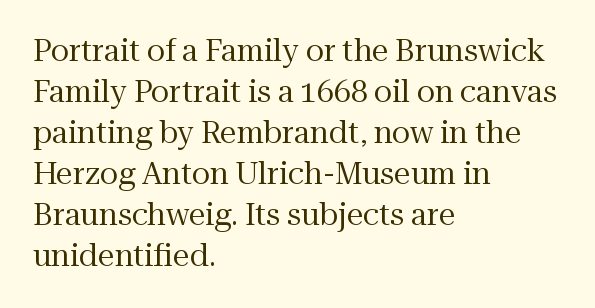
{"serif": "yes", "italic": "no", "bold": "no", "weight": "regular", "width": "normal", "stroke_contrast": "medium", "x_height": "medium", "monospaced": "no", "underline": "no", "align": "left", "line_spacing": "normal", "line_spacing_ratio": 1.37, "letter_spacing": "normal", "letter_spacing_em": 0.0, "glyph_px": 30}
